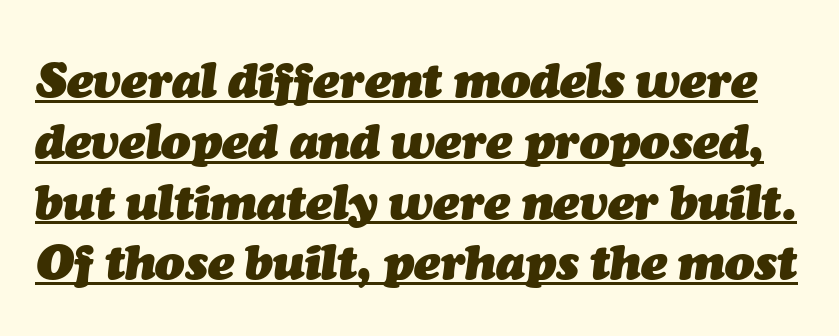
Between one letter and the next there's only the usual sliver of space. Weight: bold. Is there an underline? Yes — a line sits under the letters. The font's italic variant was chosen for this text.
